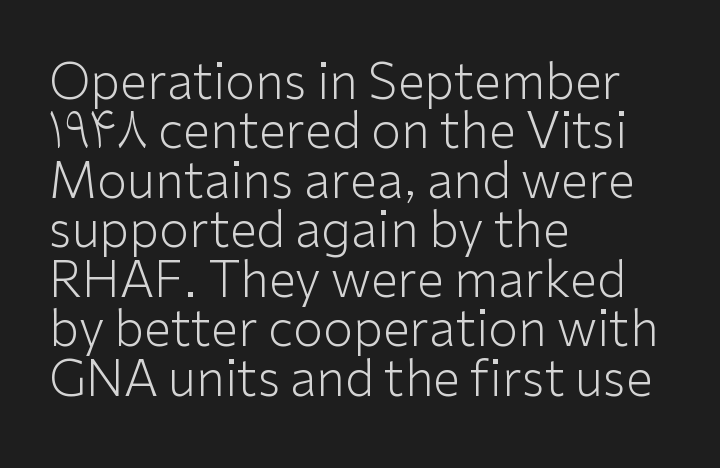
{"serif": "no", "italic": "no", "bold": "no", "weight": "light", "width": "normal", "stroke_contrast": "low", "x_height": "medium", "monospaced": "no", "underline": "no", "align": "left", "line_spacing": "tight", "line_spacing_ratio": 1.01, "letter_spacing": "normal", "letter_spacing_em": 0.0, "glyph_px": 49}
